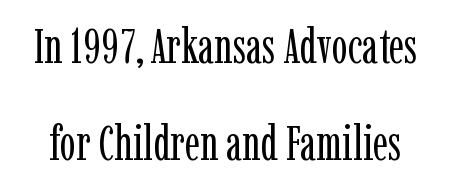
The lettering stays uniformly vertical, giving the passage a roman look. You could fit nearly another row in the gap between these rows. Decoration check: the copy has no underline. The designer went with a serif here, giving each stem small feet. In terms of letterspacing, this is plain default setting.
